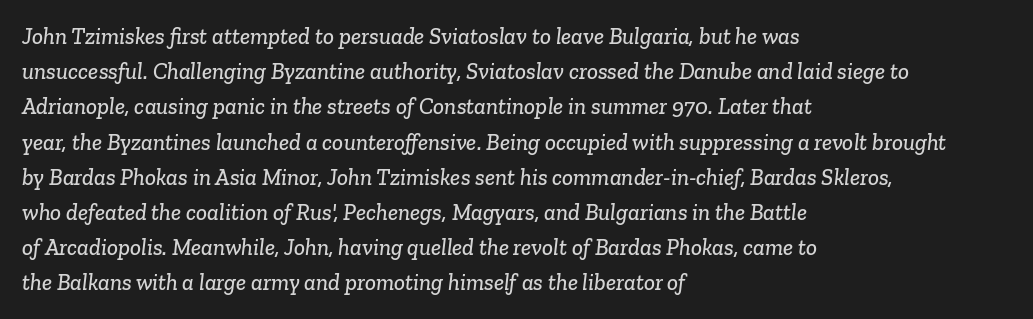
The image shows 23 px text type; set left-aligned, normal line spacing (1.53x), normal letter spacing, not underlined.
